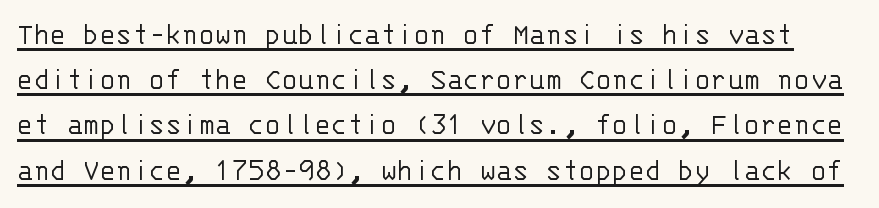
{"serif": "no", "italic": "no", "bold": "no", "weight": "light", "width": "normal", "stroke_contrast": "low", "x_height": "large", "monospaced": "yes", "underline": "yes", "line_spacing": "normal", "line_spacing_ratio": 1.33, "letter_spacing": "normal", "letter_spacing_em": 0.0, "glyph_px": 34}
